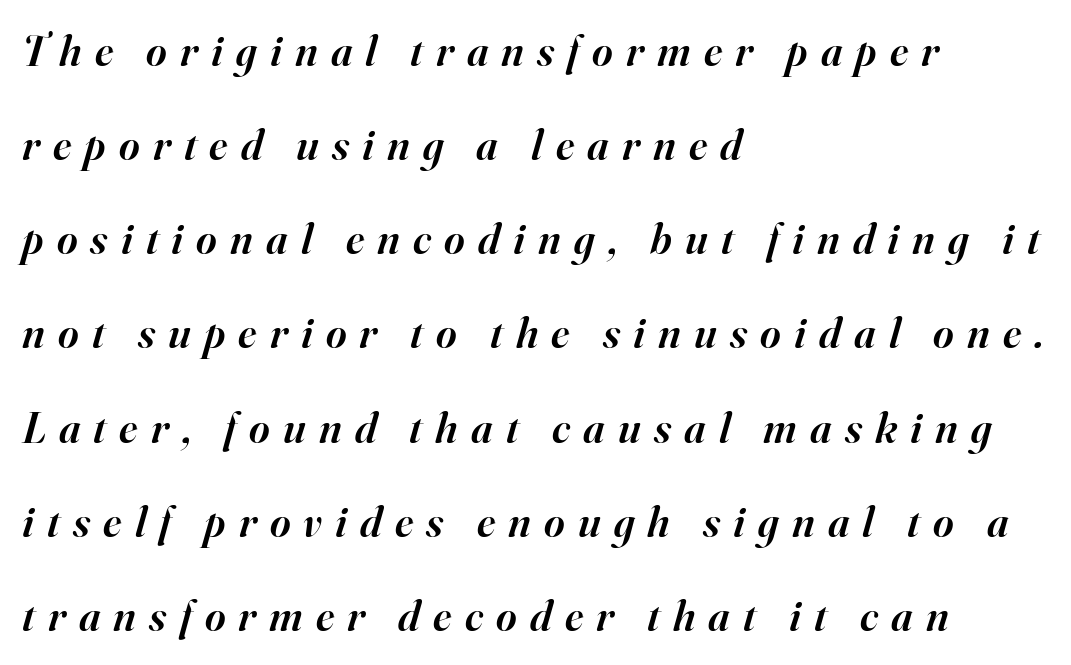
Q: Is the text bold? A: Semi-bold.
Q: Is the text italic (slanted)? A: Yes, it leans right by about 16 degrees.
Q: Is the typeface a serif or a sans-serif typeface? A: Serif.
Q: Is the text underlined? A: No.
Q: How is the paragraph aligned? A: Left-aligned.
Q: Is the spacing between letters normal or unusually wide? A: Unusually wide.
Q: Is the spacing between lines tight, normal or loose? A: Loose.
Q: Width (condensed, normal, or wide)? A: Normal.
Q: Stroke contrast? A: High.
Q: x-height? A: Small.
Q: Monospaced? A: No.
